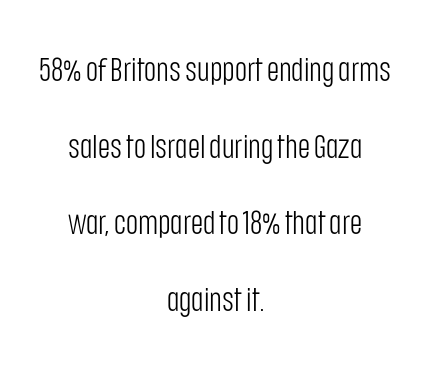
The image shows 33 px light, condensed sans-serif type, upright; set centered, loose line spacing (2.32x), normal letter spacing, not underlined; low stroke contrast and a large x-height.
